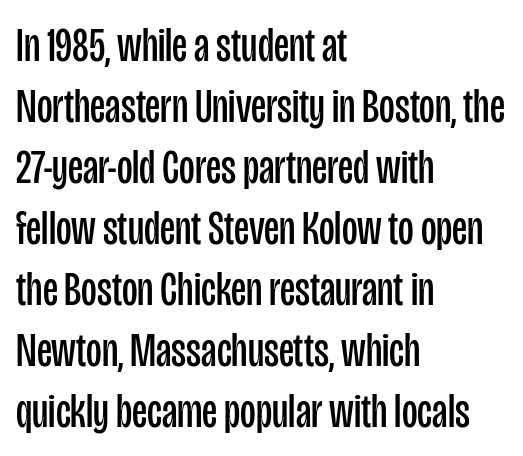
{"serif": "no", "italic": "no", "bold": "no", "weight": "regular", "width": "condensed", "stroke_contrast": "low", "x_height": "large", "monospaced": "no", "underline": "no", "align": "left", "line_spacing": "normal", "line_spacing_ratio": 1.27, "letter_spacing": "normal", "letter_spacing_em": 0.0, "glyph_px": 48}
